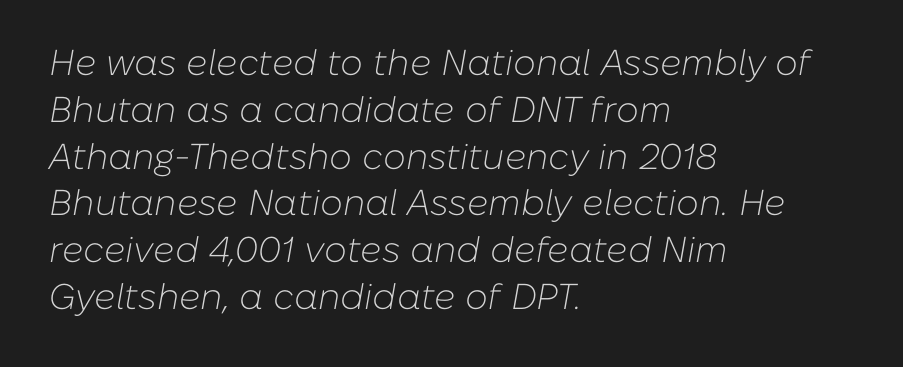
The passage shown leans; its letterforms are oblique. Horizontally, the lines are justified to the leading edge only. The letters advance in unequal steps, a hallmark of proportional type. Horizontal bands of white between lines are of average thickness.
